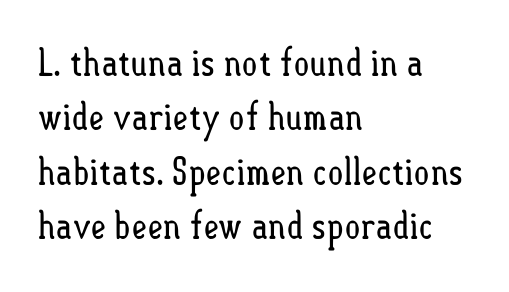
Tall strokes in this sample are plumb rather than angled. Each stroke keeps to a modest, everyday thickness or less. Quick note: underline off. The letters advance in unequal steps, a hallmark of proportional type. Leftover space on each line is placed entirely after the last word.
